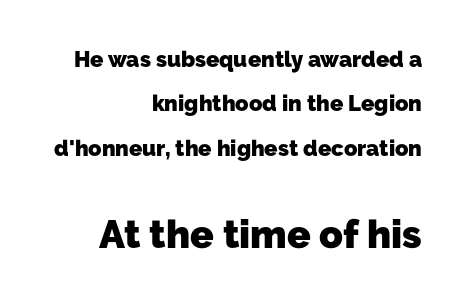
Q: Is the text bold? A: Yes.
Q: Is the typeface a serif or a sans-serif typeface? A: Sans-serif.
Q: Is the text underlined? A: No.
Q: How is the paragraph aligned? A: Right-aligned.
Q: Is the spacing between letters normal or unusually wide? A: Normal.
Q: Is the spacing between lines tight, normal or loose? A: Loose.
Q: Which block of text is set in a larger size, the first (top) or the second (bottom)? A: The second (bottom) one.
Q: Width (condensed, normal, or wide)? A: Normal.
Q: Stroke contrast? A: Low.
Q: x-height? A: Medium.
Q: Monospaced? A: No.
